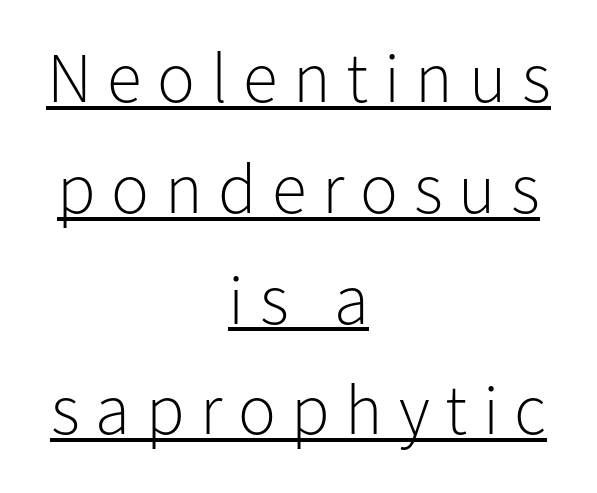
{"serif": "no", "italic": "no", "bold": "no", "weight": "light", "width": "normal", "stroke_contrast": "low", "x_height": "medium", "monospaced": "no", "underline": "yes", "align": "center", "line_spacing": "normal", "line_spacing_ratio": 1.56, "letter_spacing": "wide", "letter_spacing_em": 0.22, "glyph_px": 71}
